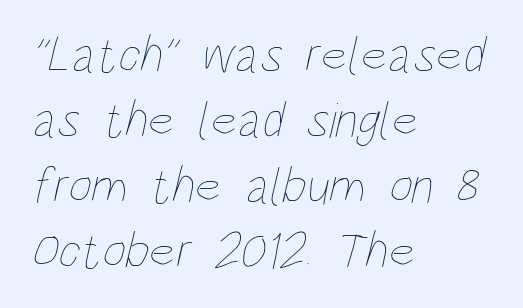
The image shows 51 px thin, condensed type; set left-aligned, normal line spacing (1.28x), normal letter spacing, not underlined; low stroke contrast and a large x-height.
